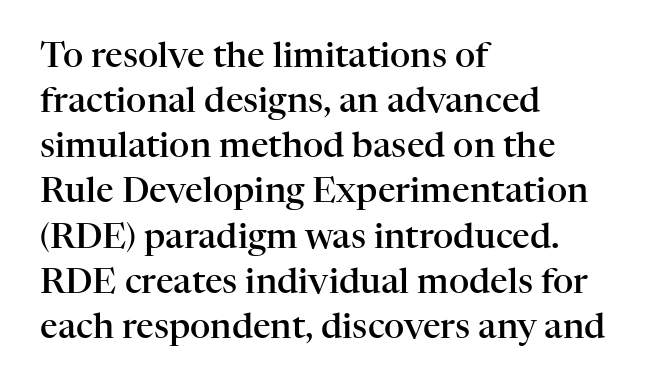
Q: Is the text bold? A: Semi-bold.
Q: Is the text italic (slanted)? A: No, it is upright.
Q: Is the typeface a serif or a sans-serif typeface? A: Serif.
Q: Is the text underlined? A: No.
Q: How is the paragraph aligned? A: Left-aligned.
Q: Is the spacing between letters normal or unusually wide? A: Normal.
Q: Is the spacing between lines tight, normal or loose? A: Normal.
Q: Width (condensed, normal, or wide)? A: Normal.
Q: Stroke contrast? A: High.
Q: x-height? A: Medium.
Q: Monospaced? A: No.
